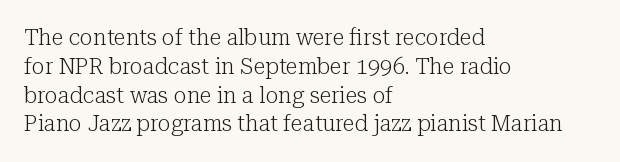
{"italic": "no", "bold": "no", "underline": "no", "align": "left", "line_spacing": "normal", "line_spacing_ratio": 1.31, "letter_spacing": "normal", "letter_spacing_em": 0.0, "glyph_px": 22}
